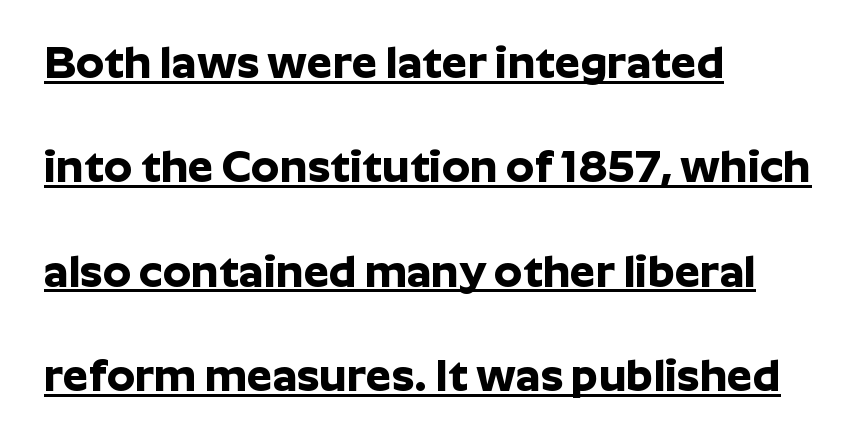
The image shows 45 px bold sans-serif type, upright; set left-aligned, loose line spacing (2.32x), normal letter spacing, underlined; low stroke contrast and a medium x-height.
